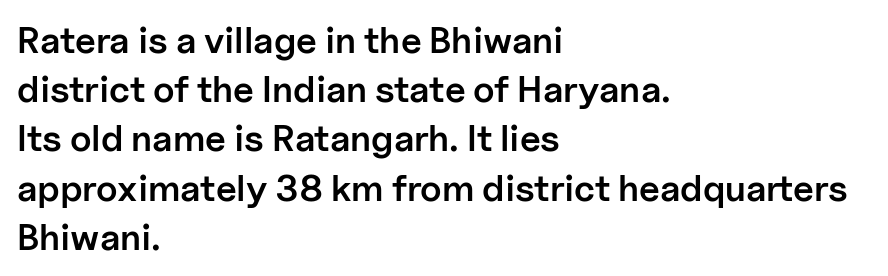
{"serif": "no", "italic": "no", "bold": "semi", "weight": "semibold", "width": "normal", "stroke_contrast": "low", "x_height": "medium", "monospaced": "no", "underline": "no", "align": "left", "line_spacing": "normal", "line_spacing_ratio": 1.33, "letter_spacing": "normal", "letter_spacing_em": 0.0, "glyph_px": 37}
